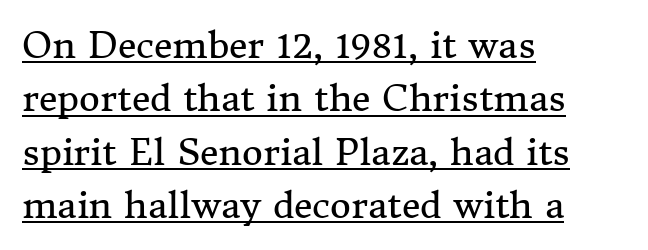
No heavy texture on the line: the type isn't bold. These lines stack with their left ends in a neat column. Is there any slant? The stems are plumb. Glance below the letters and you will spot a drawn line. A normal amount of white space separates one row of letters from the next. Do the characters align in a grid? No, the font is proportional.
